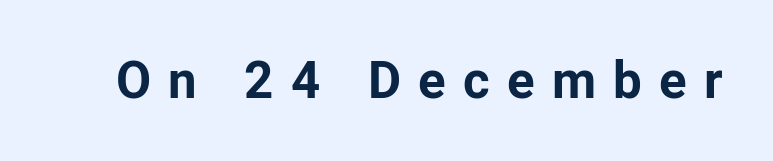
{"serif": "no", "italic": "no", "bold": "yes", "weight": "bold", "width": "normal", "stroke_contrast": "low", "x_height": "medium", "monospaced": "no", "underline": "no", "letter_spacing": "wide", "letter_spacing_em": 0.34, "glyph_px": 51}
